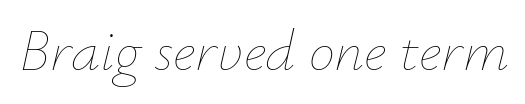
The image shows 59 px thin type, italic (leaning right); set normal letter spacing, not underlined; low stroke contrast and a small x-height.
